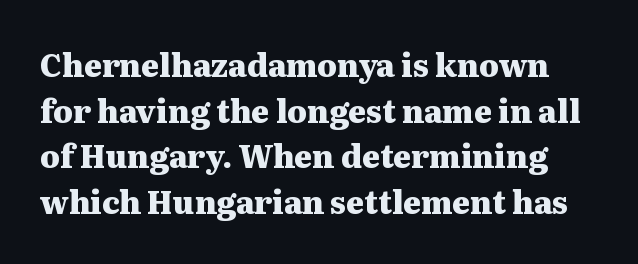
Look at the tracking — it's just the regular setting, nothing added. A full-strength bold gives these letters their thick strokes. Do the characters align in a grid? No, the font is proportional. Quick note: not italic, upright. These lines sit exactly where default settings would place them.
